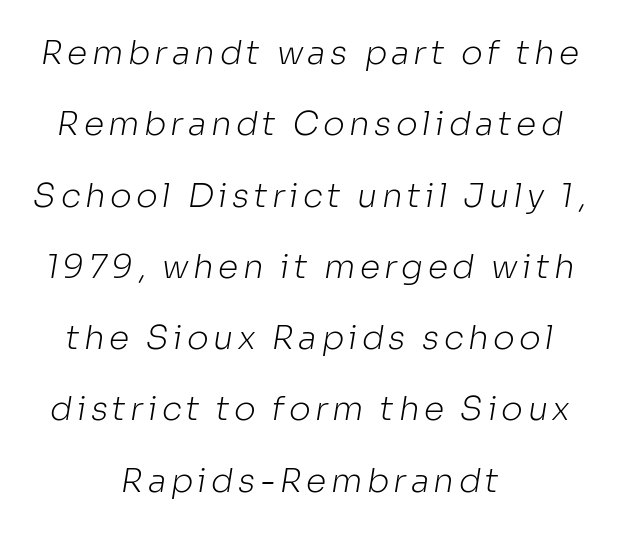
{"serif": "no", "bold": "no", "weight": "light", "width": "normal", "stroke_contrast": "low", "x_height": "medium", "monospaced": "no", "underline": "no", "align": "center", "line_spacing": "loose", "line_spacing_ratio": 2.16, "glyph_px": 33}
